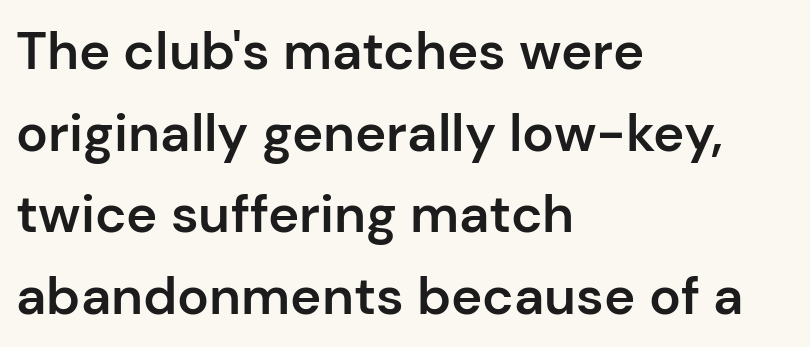
The image shows 53 px semibold sans-serif type, upright; set left-aligned, normal line spacing (1.54x), normal letter spacing, not underlined; low stroke contrast and a medium x-height.
